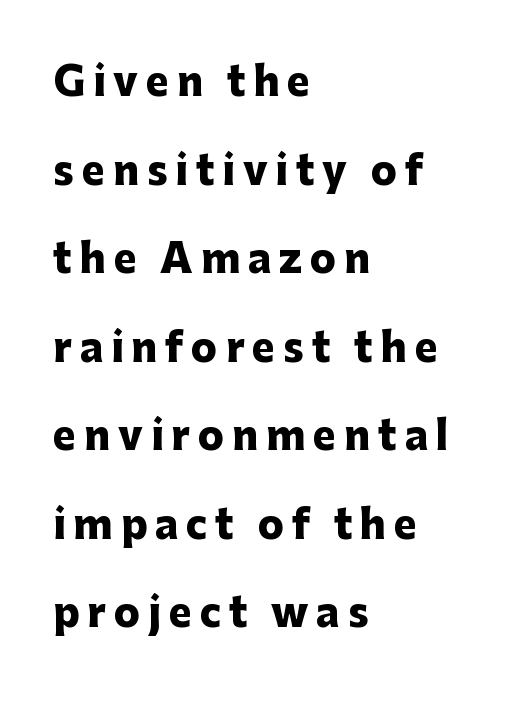
Varying glyph widths throughout — classic text-font behaviour. Every row of glyphs begins at an identical x-position on the left. Clear beneath every line of the passage. The type is letterspaced generously, with wide tracking. The space between consecutive lines is lavish. Classification — sans serif.
